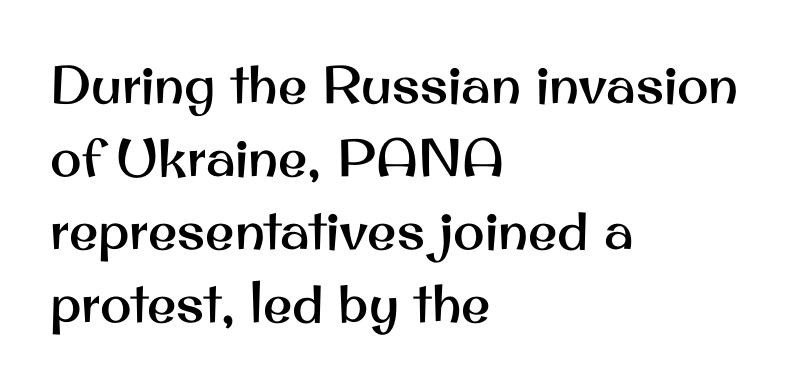
Q: Is the text italic (slanted)? A: No, it is upright.
Q: Is the typeface a serif or a sans-serif typeface? A: Sans-serif.
Q: Is the text underlined? A: No.
Q: How is the paragraph aligned? A: Left-aligned.
Q: Is the spacing between letters normal or unusually wide? A: Normal.
Q: Is the spacing between lines tight, normal or loose? A: Normal.
Q: Width (condensed, normal, or wide)? A: Normal.
Q: Stroke contrast? A: Medium.
Q: x-height? A: Small.
Q: Monospaced? A: No.
